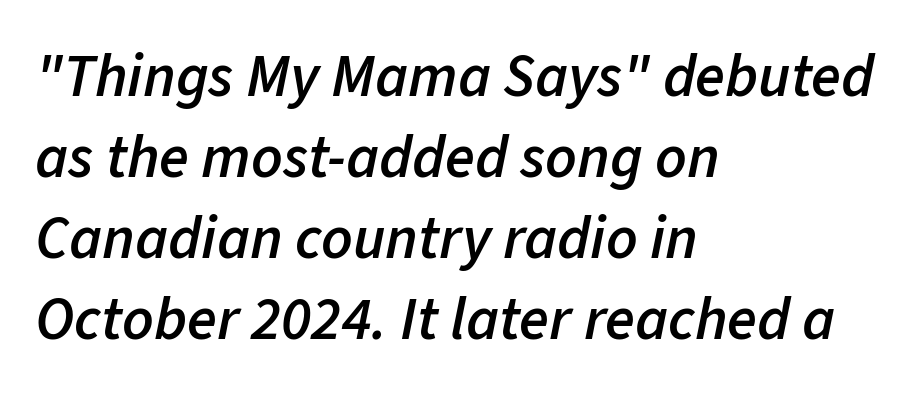
Q: Is the text bold? A: Semi-bold.
Q: Is the text italic (slanted)? A: Yes, it leans right by about 11 degrees.
Q: Is the text underlined? A: No.
Q: How is the paragraph aligned? A: Left-aligned.
Q: Is the spacing between letters normal or unusually wide? A: Normal.
Q: Is the spacing between lines tight, normal or loose? A: Normal.
Q: Width (condensed, normal, or wide)? A: Normal.
Q: Stroke contrast? A: Low.
Q: x-height? A: Medium.
Q: Monospaced? A: No.
